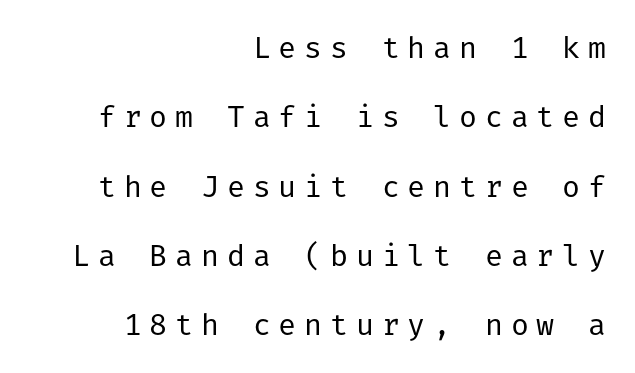
{"serif": "no", "italic": "no", "bold": "no", "weight": "regular", "width": "normal", "stroke_contrast": "low", "x_height": "medium", "underline": "no", "align": "right", "line_spacing": "loose", "line_spacing_ratio": 2.31, "letter_spacing": "wide", "letter_spacing_em": 0.26, "glyph_px": 30}
